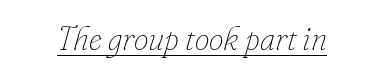
{"italic": "yes", "lean": "right", "slant_degrees": 16, "bold": "no", "weight": "thin", "width": "normal", "stroke_contrast": "low", "x_height": "small", "monospaced": "no", "underline": "yes", "letter_spacing": "normal", "letter_spacing_em": 0.0, "glyph_px": 33}
